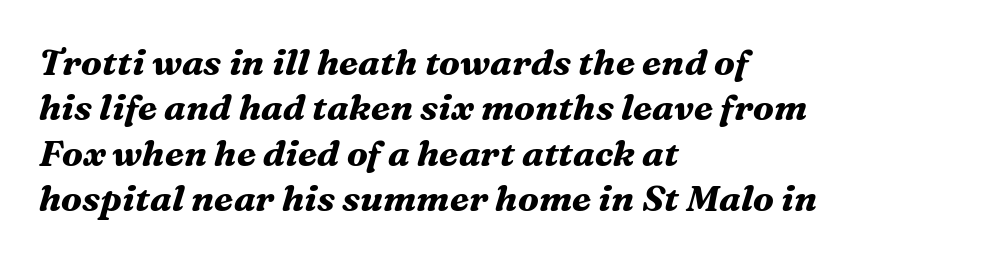
Alignment: flush left. Any mark beneath the type? The region is blank. Italic: yes, the glyphs are oblique. Heavy-handed strokes throughout: this text is bold.
